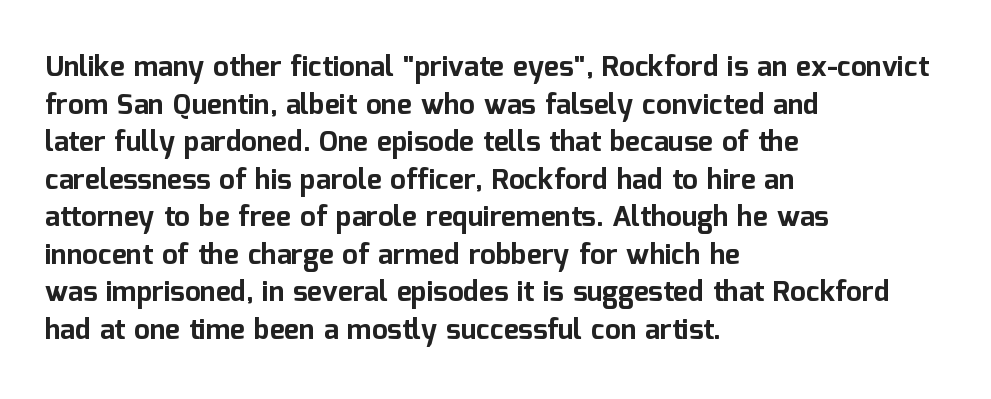
{"serif": "no", "italic": "no", "bold": "yes", "weight": "bold", "width": "normal", "stroke_contrast": "low", "x_height": "medium", "monospaced": "no", "underline": "no", "align": "left", "line_spacing": "normal", "line_spacing_ratio": 1.34, "letter_spacing": "normal", "letter_spacing_em": 0.0, "glyph_px": 28}
